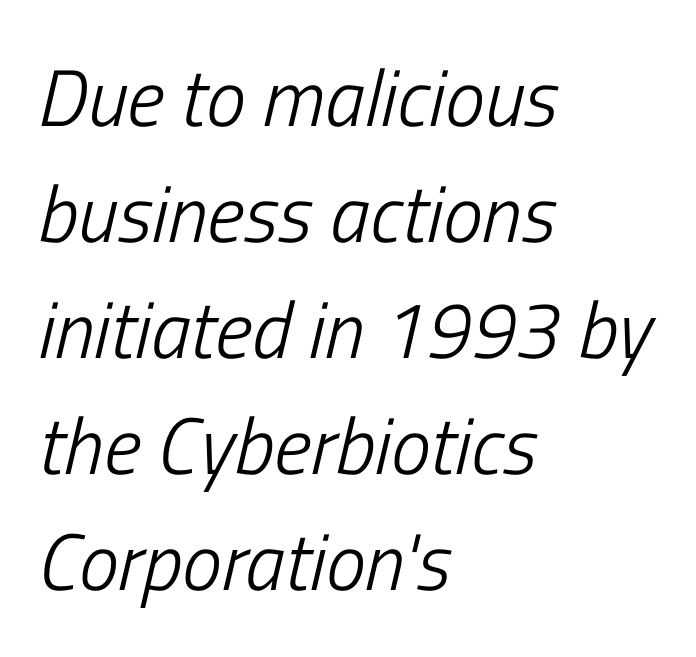
Q: Is the text bold? A: No.
Q: Is the text italic (slanted)? A: Yes, it leans right by about 13 degrees.
Q: Is the text underlined? A: No.
Q: How is the paragraph aligned? A: Left-aligned.
Q: Is the spacing between letters normal or unusually wide? A: Normal.
Q: Is the spacing between lines tight, normal or loose? A: Normal.
Q: Width (condensed, normal, or wide)? A: Condensed.
Q: Stroke contrast? A: Low.
Q: x-height? A: Medium.
Q: Monospaced? A: No.
